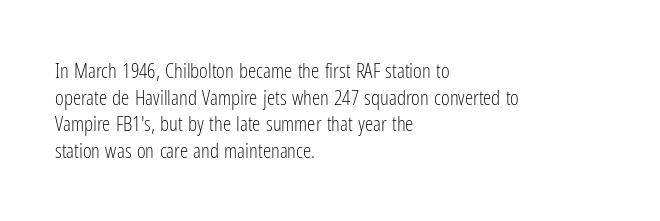
The image shows 21 px text type, upright; set left-aligned, normal line spacing (1.27x), normal letter spacing, not underlined.
